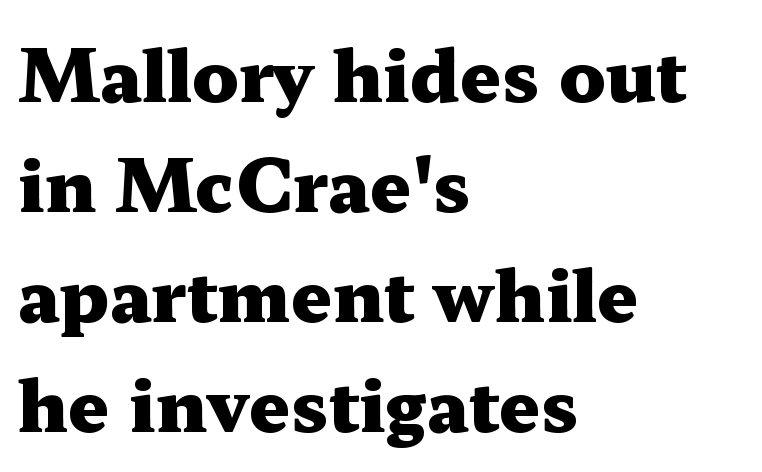
Inter-character spacing is left at the font's built-in metrics. The designer left line spacing at the default. Caption: bold face, heavy strokes. Line beginnings align vertically; line endings do not. Proportional: the letters do not fall into vertical columns. Unlike italic type, these characters show no tilt at all.
